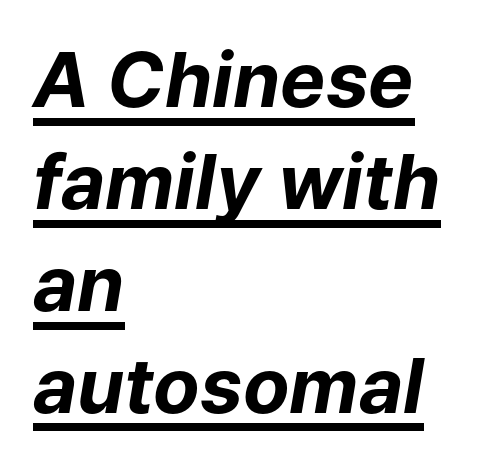
Note the varied advance widths — an 'i' is clearly narrower than an 'm'. Rows of type keep a routine distance in the vertical direction. The rendered words wear a rule along their underside. No extra tracking has been applied to these lines. The font's italic variant was chosen for this text.
